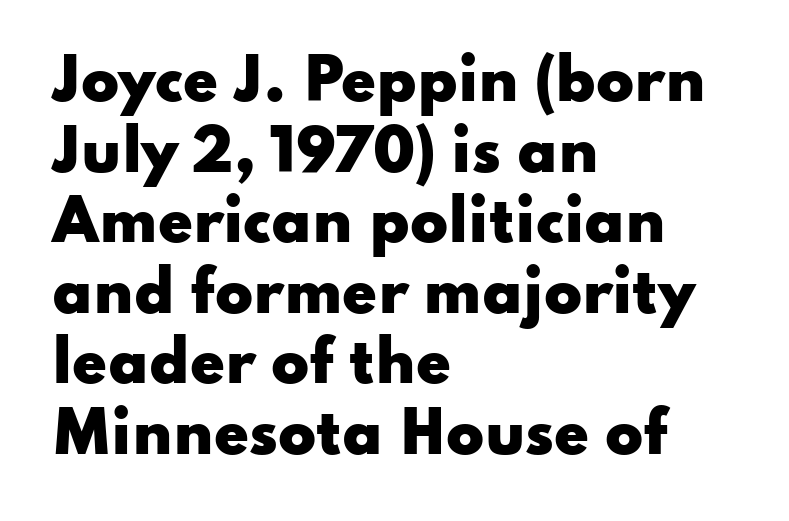
Compared with typical body copy, the letter spacing here is the same. The type sits square on the baseline with zero lean. Horizontal alignment here is leftward, the default for most running prose. Stroke terminals: plain, sans-serif. Strokes here are thick enough to call this a true bold.
